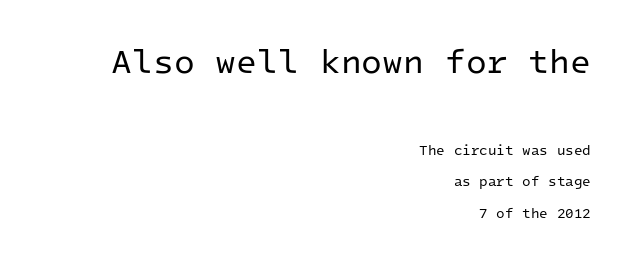
The image shows 34 px regular-weight sans-serif type, upright, monospaced; set right-aligned, loose line spacing (2.25x), normal letter spacing, not underlined; the first (top) block is 2.43x larger; low stroke contrast and a medium x-height.
